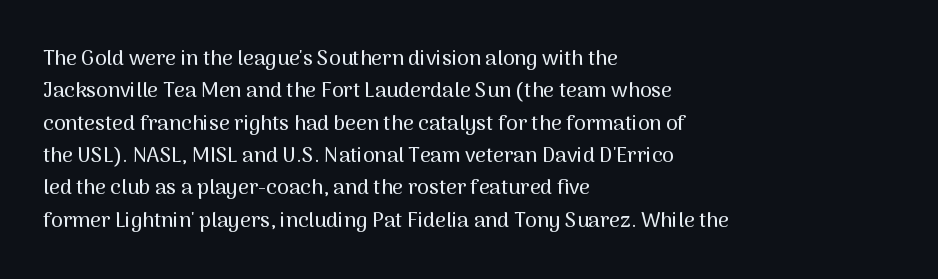
Glyph-to-glyph distance matches everyday printed text. Upright lettering throughout. Notice how descenders clear the ascenders below comfortably — that's standard leading. The strip under each line holds only bare page. Layout note: lines flush left.
